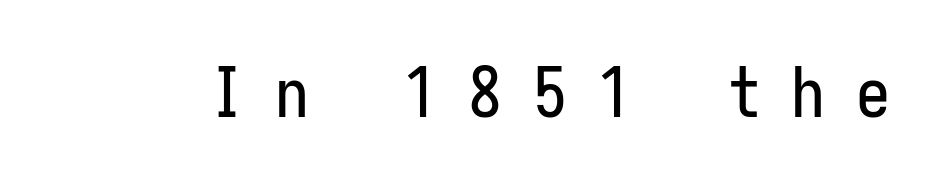
{"serif": "no", "italic": "no", "width": "condensed", "stroke_contrast": "low", "x_height": "medium", "underline": "no", "letter_spacing": "wide", "letter_spacing_em": 0.45, "glyph_px": 68}
